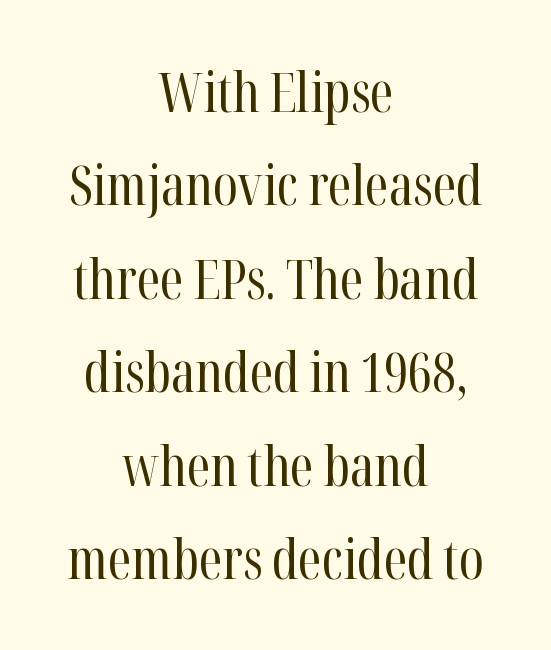
{"serif": "yes", "italic": "no", "bold": "no", "weight": "regular", "width": "condensed", "stroke_contrast": "high", "x_height": "medium", "monospaced": "no", "underline": "no", "align": "center", "line_spacing_ratio": 1.73, "letter_spacing": "normal", "letter_spacing_em": 0.0, "glyph_px": 54}
